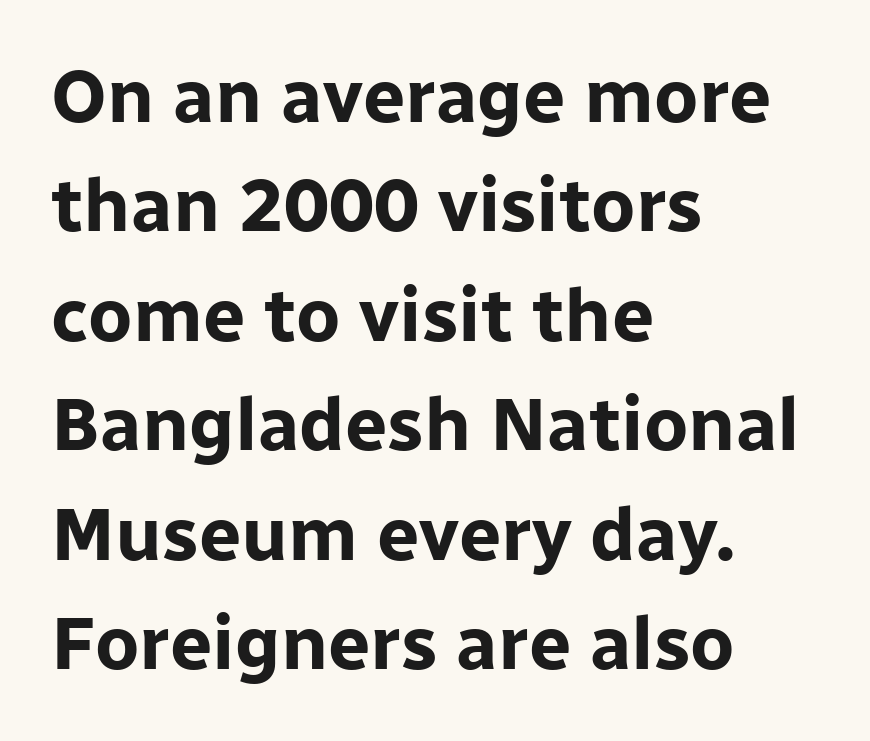
Q: Is the text bold? A: Yes.
Q: Is the text italic (slanted)? A: No, it is upright.
Q: Is the typeface a serif or a sans-serif typeface? A: Sans-serif.
Q: Is the text underlined? A: No.
Q: How is the paragraph aligned? A: Left-aligned.
Q: Is the spacing between letters normal or unusually wide? A: Normal.
Q: Is the spacing between lines tight, normal or loose? A: Normal.
Q: Width (condensed, normal, or wide)? A: Normal.
Q: Stroke contrast? A: Low.
Q: x-height? A: Medium.
Q: Monospaced? A: No.
